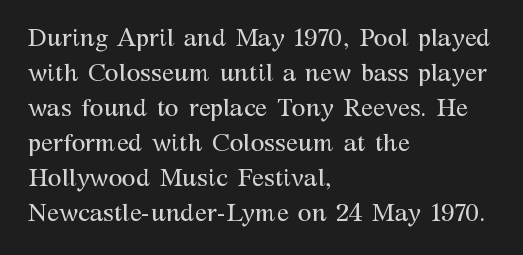
Nobody drew a line under any word here. The passage is arranged the way most books set body copy — flush left. Is the stroke heavy? The answer is a plain regular-or-lighter. Nobody touched the tracking dial on this one. A roman cut, with each character standing at attention. The space between consecutive lines is moderate.
